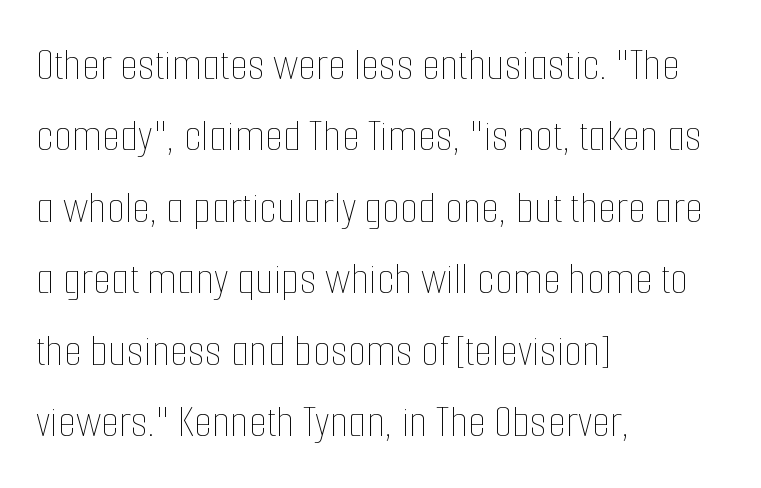
{"italic": "no", "bold": "no", "weight": "thin", "width": "condensed", "stroke_contrast": "low", "x_height": "medium", "monospaced": "no", "underline": "no", "align": "left", "line_spacing": "normal", "line_spacing_ratio": 1.52, "letter_spacing": "normal", "letter_spacing_em": 0.0, "glyph_px": 47}
